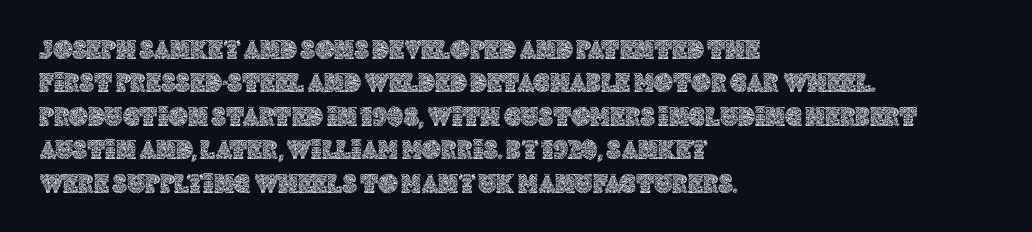
Q: Is the text italic (slanted)? A: No, it is upright.
Q: Is the text underlined? A: No.
Q: How is the paragraph aligned? A: Left-aligned.
Q: Is the spacing between letters normal or unusually wide? A: Normal.
